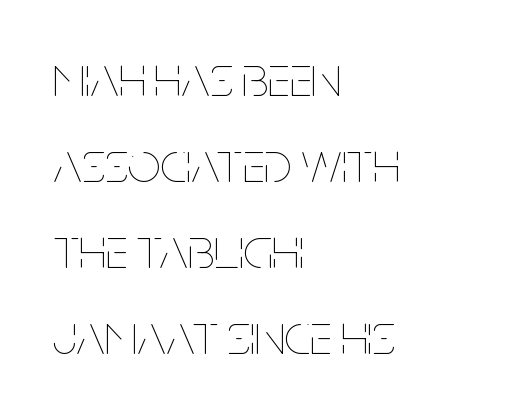
Students, observe: this is what conventionally led text looks like. The tracking reads as untouched default to a designer's eye. The passage is arranged the way most books set body copy — flush left. The weight tops out at a normal text grade.
